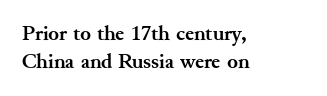
Q: Is the text bold? A: Yes.
Q: Is the text italic (slanted)? A: No, it is upright.
Q: Is the text underlined? A: No.
Q: How is the paragraph aligned? A: Left-aligned.
Q: Is the spacing between letters normal or unusually wide? A: Normal.
Q: Is the spacing between lines tight, normal or loose? A: Normal.
